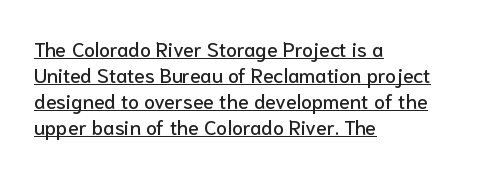
Q: Is the text italic (slanted)? A: No, it is upright.
Q: Is the text underlined? A: Yes.
Q: How is the paragraph aligned? A: Left-aligned.
Q: Is the spacing between letters normal or unusually wide? A: Normal.
Q: Is the spacing between lines tight, normal or loose? A: Normal.
